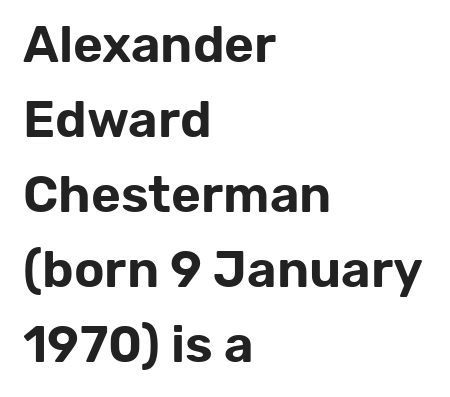
Q: Is the text italic (slanted)? A: No, it is upright.
Q: Is the typeface a serif or a sans-serif typeface? A: Sans-serif.
Q: Is the text underlined? A: No.
Q: How is the paragraph aligned? A: Left-aligned.
Q: Is the spacing between letters normal or unusually wide? A: Normal.
Q: Is the spacing between lines tight, normal or loose? A: Normal.
Q: Width (condensed, normal, or wide)? A: Normal.
Q: Stroke contrast? A: Low.
Q: x-height? A: Medium.
Q: Monospaced? A: No.
